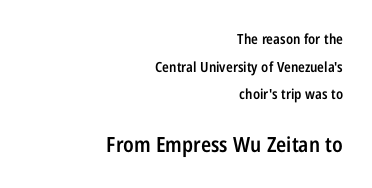
The image shows 21 px text type, upright; set right-aligned, loose line spacing (1.97x), normal letter spacing, not underlined; the second (bottom) block is 1.5x larger.
